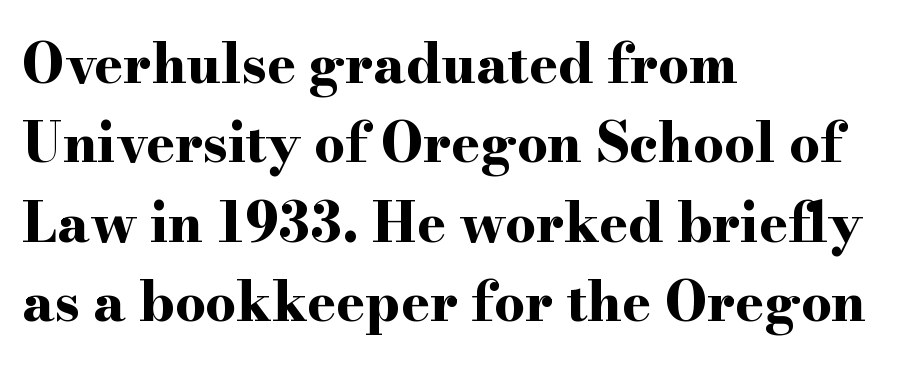
Q: Is the text bold? A: Yes.
Q: Is the text italic (slanted)? A: No, it is upright.
Q: Is the typeface a serif or a sans-serif typeface? A: Serif.
Q: Is the text underlined? A: No.
Q: How is the paragraph aligned? A: Left-aligned.
Q: Is the spacing between letters normal or unusually wide? A: Normal.
Q: Is the spacing between lines tight, normal or loose? A: Normal.
Q: Width (condensed, normal, or wide)? A: Wide.
Q: Stroke contrast? A: High.
Q: x-height? A: Small.
Q: Monospaced? A: No.
